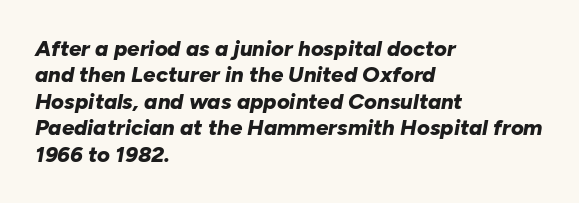
Q: Is the text bold? A: Yes.
Q: Is the text italic (slanted)? A: Yes, it leans right by about 10 degrees.
Q: Is the text underlined? A: No.
Q: How is the paragraph aligned? A: Left-aligned.
Q: Is the spacing between letters normal or unusually wide? A: Normal.
